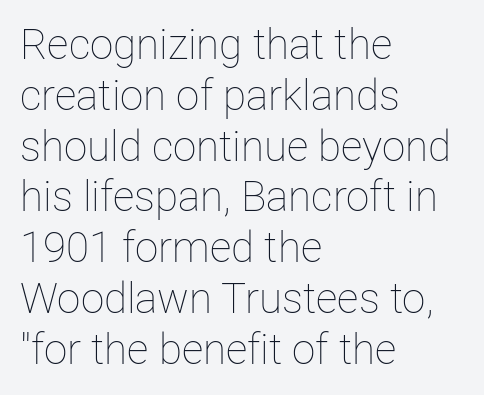
Q: Is the text bold? A: No.
Q: Is the text italic (slanted)? A: No, it is upright.
Q: Is the text underlined? A: No.
Q: How is the paragraph aligned? A: Left-aligned.
Q: Is the spacing between letters normal or unusually wide? A: Normal.
Q: Width (condensed, normal, or wide)? A: Normal.
Q: Stroke contrast? A: Low.
Q: x-height? A: Medium.
Q: Monospaced? A: No.
